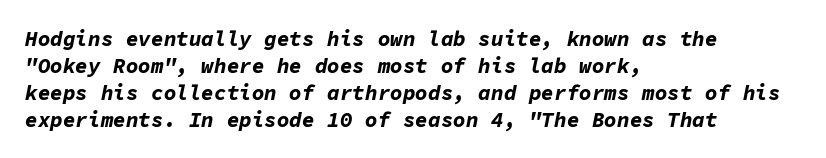
The image shows 21 px bold type, italic (leaning right); set left-aligned, normal line spacing (1.28x), normal letter spacing, not underlined.
